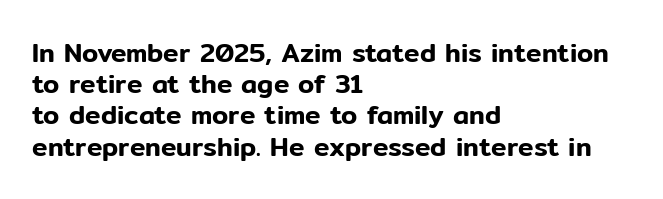
Q: Is the text italic (slanted)? A: No, it is upright.
Q: Is the text underlined? A: No.
Q: How is the paragraph aligned? A: Left-aligned.
Q: Is the spacing between letters normal or unusually wide? A: Normal.
